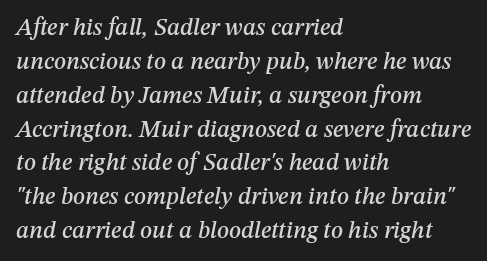
Q: Is the text italic (slanted)? A: Yes, it leans right by about 12 degrees.
Q: Is the text underlined? A: No.
Q: How is the paragraph aligned? A: Left-aligned.
Q: Is the spacing between letters normal or unusually wide? A: Normal.
Q: Is the spacing between lines tight, normal or loose? A: Normal.
